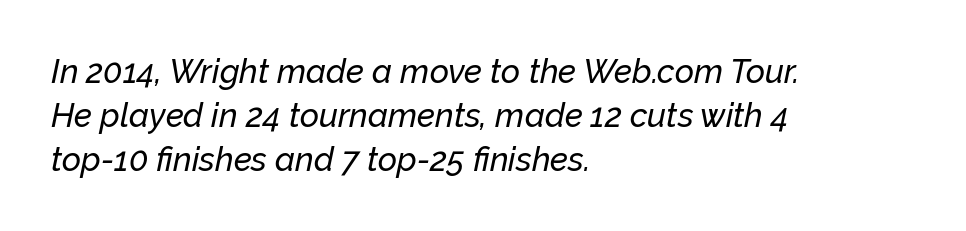
Italic? Definitely — the glyphs are oblique. Regular leading. Glyph-to-glyph distance matches everyday printed text. Decoration check: the copy has no underline. The lines are quadded left.
